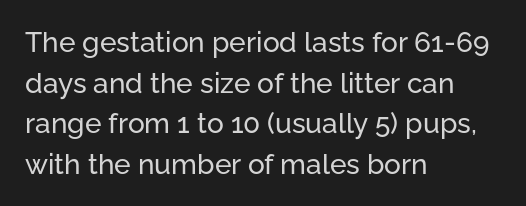
The image shows 28 px sans-serif type, upright; set left-aligned, normal line spacing (1.45x), normal letter spacing, not underlined; low stroke contrast and a medium x-height.
